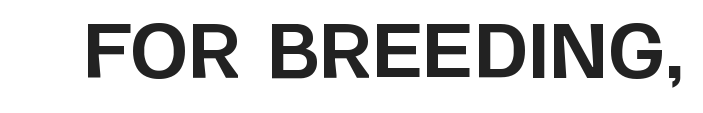
This rendering employs a face without finishing strokes, i.e., a sans-serif. This sample has the flowing, uneven cadence of proportional lettering. Weight: bold. The rendering keeps characters at their native spacing.
